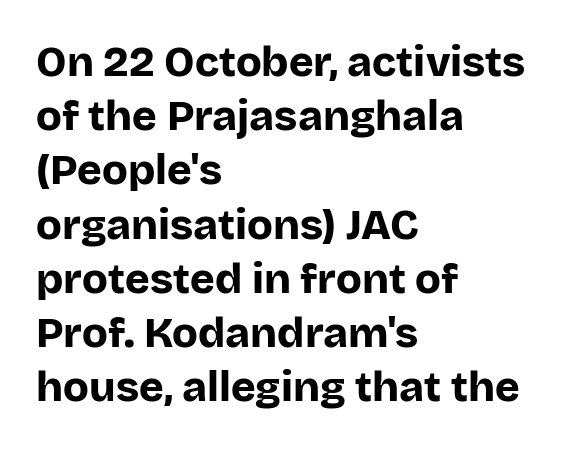
The image shows 42 px bold sans-serif type, upright; set left-aligned, normal line spacing (1.29x), normal letter spacing, not underlined; low stroke contrast and a large x-height.
